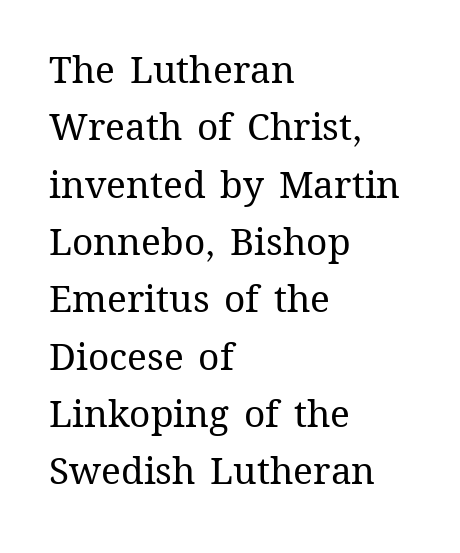
{"italic": "no", "bold": "no", "weight": "regular", "width": "normal", "stroke_contrast": "medium", "x_height": "medium", "monospaced": "no", "underline": "no", "align": "left", "line_spacing": "normal", "line_spacing_ratio": 1.55, "letter_spacing": "normal", "letter_spacing_em": 0.0, "glyph_px": 37}
